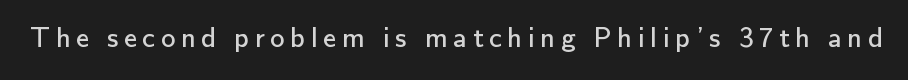
Q: Is the text bold? A: No.
Q: Is the text italic (slanted)? A: No, it is upright.
Q: Is the typeface a serif or a sans-serif typeface? A: Sans-serif.
Q: Is the text underlined? A: No.
Q: Width (condensed, normal, or wide)? A: Normal.
Q: Stroke contrast? A: Low.
Q: x-height? A: Small.
Q: Monospaced? A: No.
